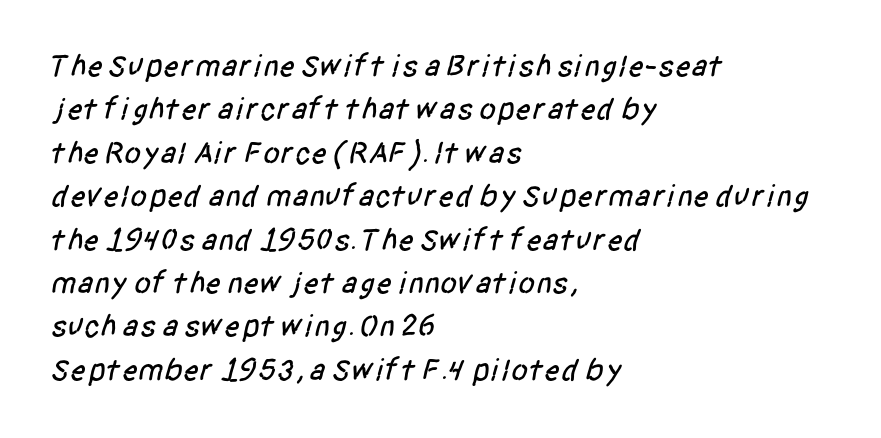
The face used here is a sans, in the tradition of grotesques and geometrics. A normal amount of white space separates one row of letters from the next. The specimen omits any rule beneath the text block's lines. The rendering keeps characters at their native spacing.
